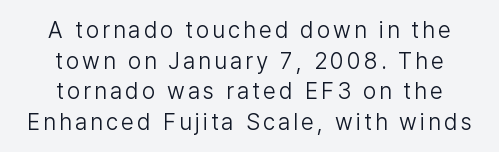
Is there any slant? The stems are plumb. Line starts and ends both wander, symmetrically. The string is rendered with underlining switched off. No chunkiness to these letters — they're not bold. Regular leading.
